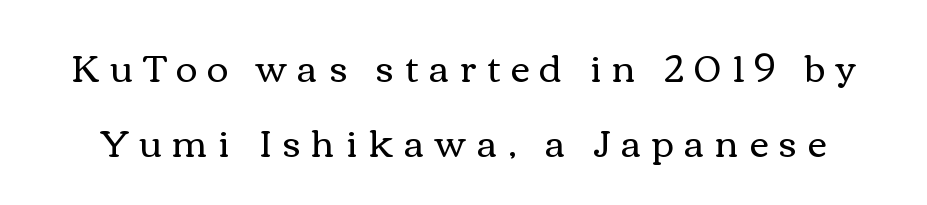
{"italic": "no", "bold": "no", "weight": "regular", "width": "wide", "stroke_contrast": "medium", "x_height": "medium", "monospaced": "no", "underline": "no", "line_spacing": "loose", "line_spacing_ratio": 2.02, "letter_spacing": "wide", "letter_spacing_em": 0.29, "glyph_px": 37}
